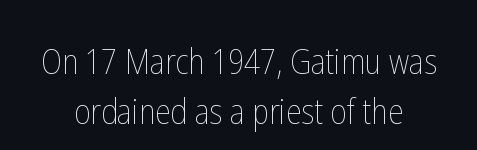
Characters follow at the spacing the type designer built in. Stroke mass is kept to a normal reading level or below. Each new line begins a customary step beneath the previous one. Rule under the text: the space is simply empty. In CSS terms this would be text-align: center.
